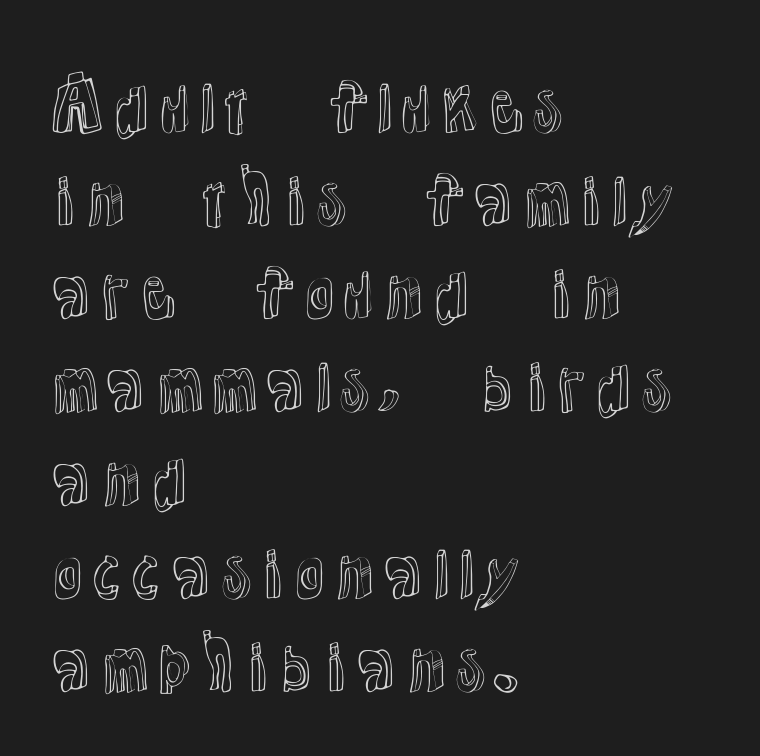
A typesetter would call this zero additional tracking. The strip under each line holds only bare page. If you drew a line through each stem, it would be perfectly vertical. These lines are set flush left with a ragged right edge. Note the varied advance widths — an 'i' is clearly narrower than an 'm'. Leading: standard.
